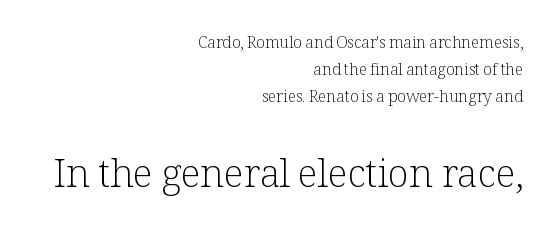
Q: Is the text bold? A: No.
Q: Is the text italic (slanted)? A: No, it is upright.
Q: Is the typeface a serif or a sans-serif typeface? A: Serif.
Q: Is the text underlined? A: No.
Q: How is the paragraph aligned? A: Right-aligned.
Q: Is the spacing between letters normal or unusually wide? A: Normal.
Q: Is the spacing between lines tight, normal or loose? A: Normal.
Q: Which block of text is set in a larger size, the first (top) or the second (bottom)? A: The second (bottom) one.
Q: Width (condensed, normal, or wide)? A: Normal.
Q: Stroke contrast? A: Low.
Q: x-height? A: Medium.
Q: Monospaced? A: No.
